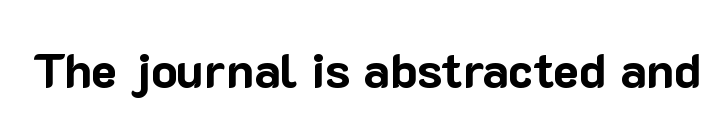
Caption: bold face, heavy strokes. The space beneath each line is pristine and unruled. The letters advance in unequal steps, a hallmark of proportional type. You can tell from the bare stems that sans-serif type was used. If you drew a line through each stem, it would be perfectly vertical.
